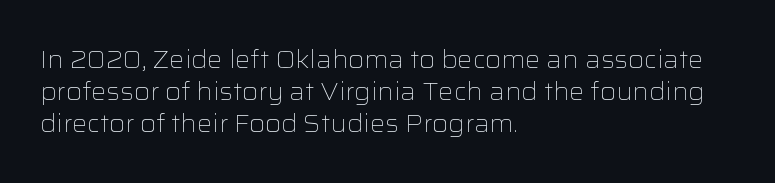
The image shows 24 px text type, upright; set left-aligned, normal line spacing (1.33x), normal letter spacing, not underlined.
